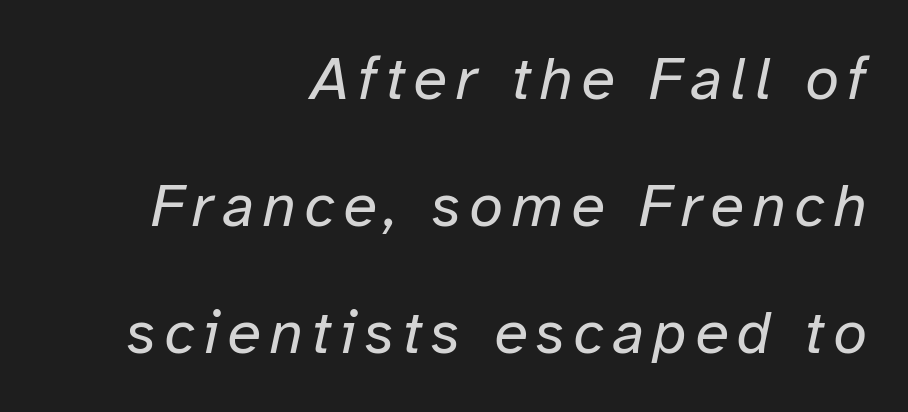
{"italic": "yes", "lean": "right", "slant_degrees": 12, "bold": "no", "weight": "regular", "width": "normal", "stroke_contrast": "low", "x_height": "medium", "monospaced": "no", "underline": "no", "align": "right", "line_spacing": "loose", "line_spacing_ratio": 2.08, "glyph_px": 61}
